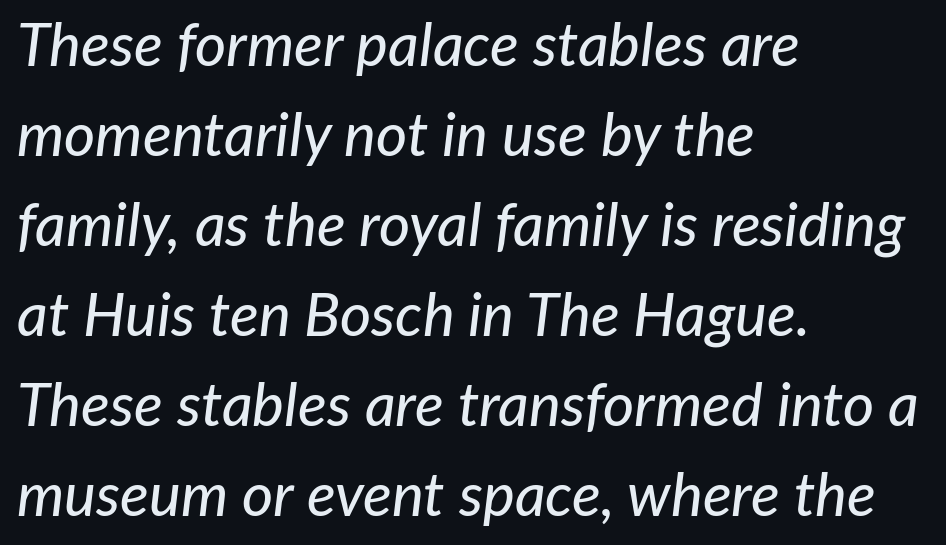
Vertical spacing — default. Does the copy run flush right? No — it runs flush left. The rendering uses natural spacing where letterforms have individual widths. Rule under the text: the space is simply empty. The horizontal fit of the characters is conventional and even.
